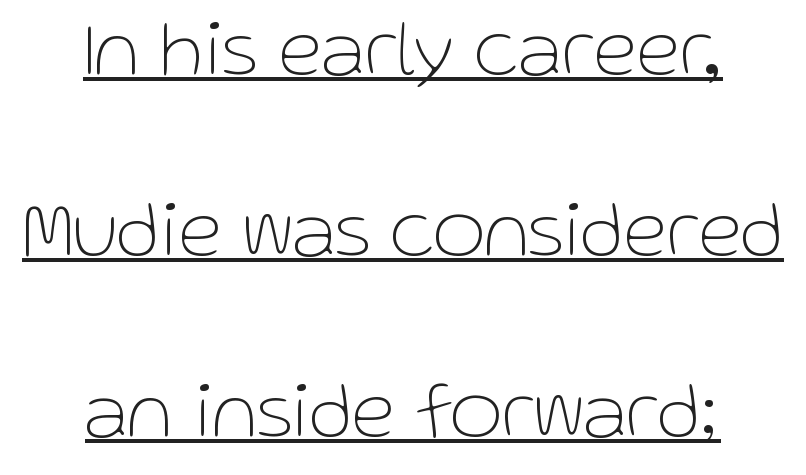
Does the type have serifs? No, each stem ends abruptly. The line texture is even and compact thanks to regular tracking. The typesetter chose a symmetrical, centered arrangement here. Do the characters align in a grid? No, the font is proportional.
